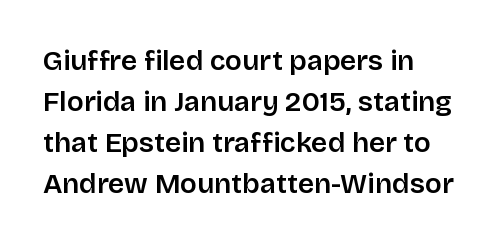
The image shows 28 px sans-serif type, upright; set left-aligned, normal line spacing (1.46x), normal letter spacing, not underlined; low stroke contrast and a large x-height.
